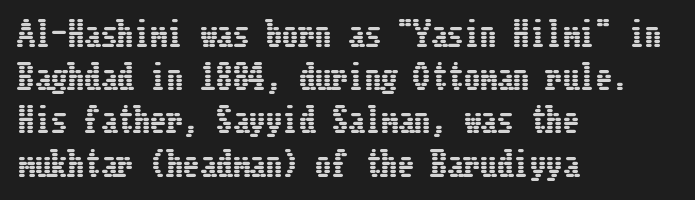
Q: Is the text italic (slanted)? A: No, it is upright.
Q: Is the text underlined? A: No.
Q: How is the paragraph aligned? A: Left-aligned.
Q: Is the spacing between letters normal or unusually wide? A: Normal.
Q: Is the spacing between lines tight, normal or loose? A: Normal.
Q: Width (condensed, normal, or wide)? A: Condensed.
Q: Stroke contrast? A: Low.
Q: x-height? A: Medium.
